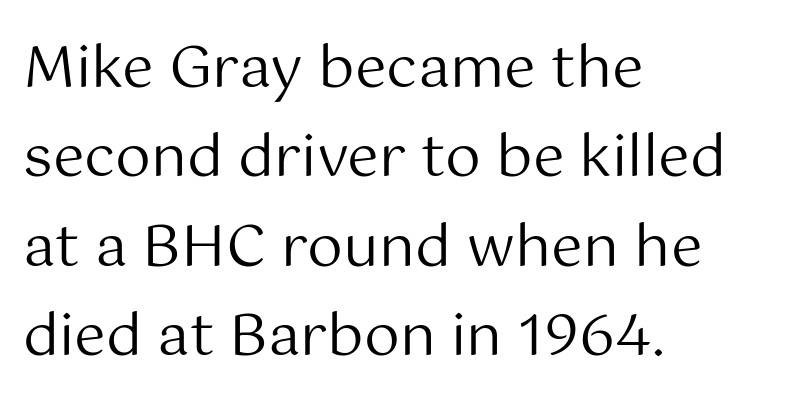
{"serif": "no", "italic": "no", "bold": "no", "weight": "regular", "width": "normal", "stroke_contrast": "medium", "x_height": "medium", "monospaced": "no", "underline": "no", "align": "left", "line_spacing": "normal", "line_spacing_ratio": 1.57, "letter_spacing": "normal", "letter_spacing_em": 0.0, "glyph_px": 57}
